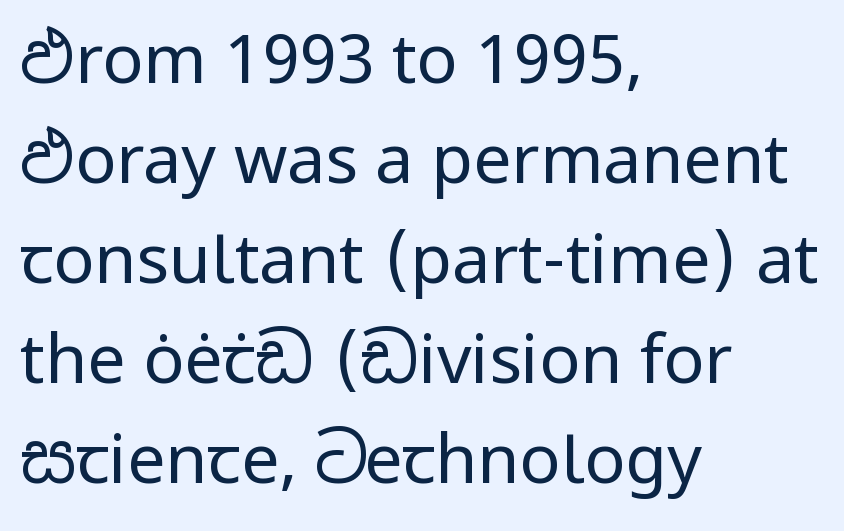
If you drew a ruler down the left edge, every line would touch it. Nope, not italic — everything's standing straight. Weight class: somewhere from thin through regular. Only glyphs here, with clear space below each row. Nothing unusual about the tracking: characters are spaced as the font intends.
